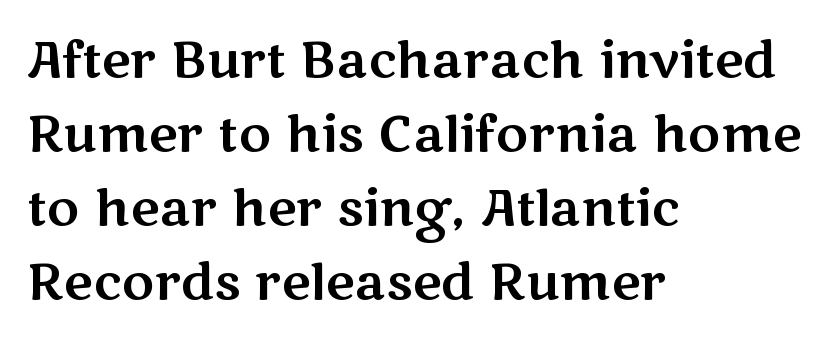
{"serif": "no", "italic": "no", "width": "wide", "stroke_contrast": "medium", "x_height": "medium", "monospaced": "no", "underline": "no", "align": "left", "line_spacing": "normal", "line_spacing_ratio": 1.48, "letter_spacing": "normal", "letter_spacing_em": 0.0, "glyph_px": 50}
